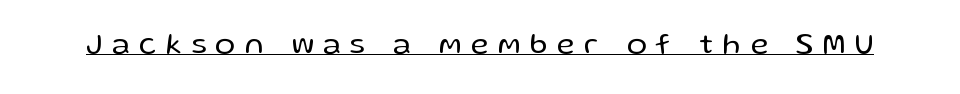
{"serif": "no", "italic": "no", "bold": "no", "weight": "regular", "width": "normal", "stroke_contrast": "low", "x_height": "medium", "monospaced": "no", "underline": "yes", "letter_spacing": "wide", "letter_spacing_em": 0.33, "glyph_px": 30}
